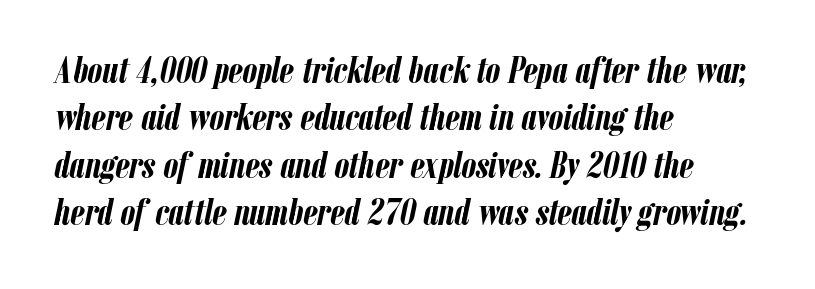
The text carries the slant typical of an italic or oblique font. Line beginnings align vertically; line endings do not. Note the varied advance widths — an 'i' is clearly narrower than an 'm'. Descenders hang freely into open space.
